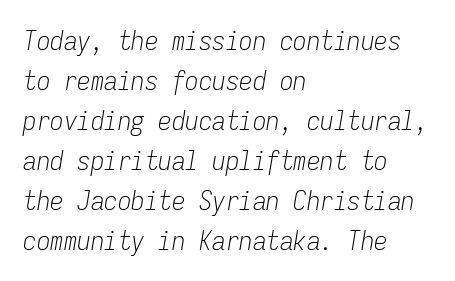
The image shows 27 px text type, italic (leaning right); set left-aligned, normal line spacing (1.48x), normal letter spacing, not underlined.
